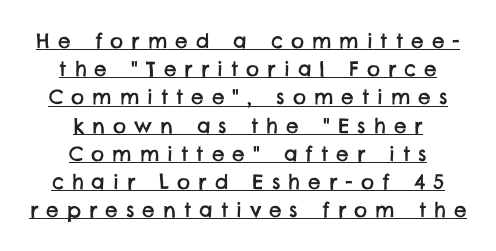
Q: Is the text underlined? A: Yes.
Q: How is the paragraph aligned? A: Centered.
Q: Is the spacing between letters normal or unusually wide? A: Unusually wide.
Q: Is the spacing between lines tight, normal or loose? A: Normal.
